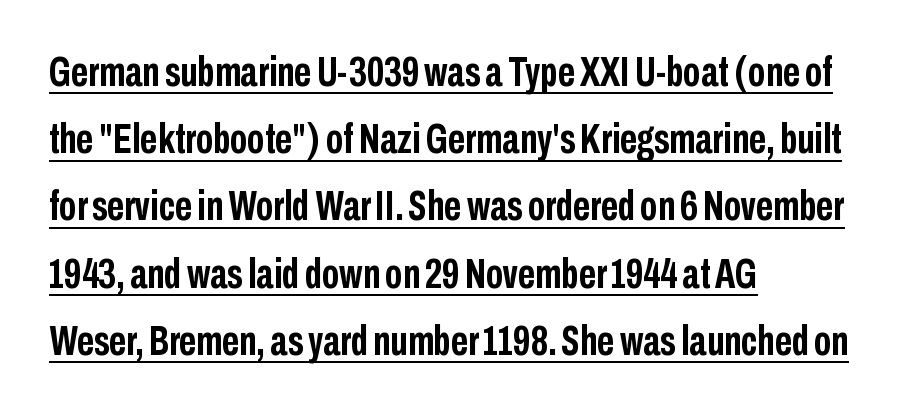
{"serif": "no", "italic": "no", "bold": "yes", "weight": "semibold", "width": "condensed", "stroke_contrast": "low", "x_height": "medium", "monospaced": "no", "underline": "yes", "align": "left", "line_spacing": "normal", "line_spacing_ratio": 1.6, "letter_spacing": "normal", "letter_spacing_em": 0.0, "glyph_px": 42}
